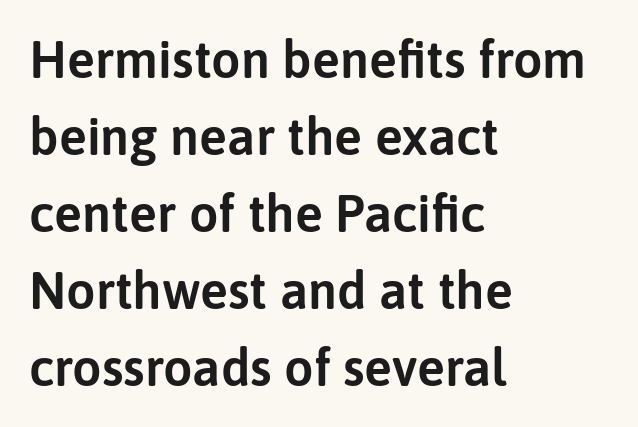
{"serif": "no", "italic": "no", "width": "normal", "stroke_contrast": "low", "x_height": "medium", "monospaced": "no", "underline": "no", "align": "left", "line_spacing": "normal", "line_spacing_ratio": 1.48, "letter_spacing": "normal", "letter_spacing_em": 0.0, "glyph_px": 52}
